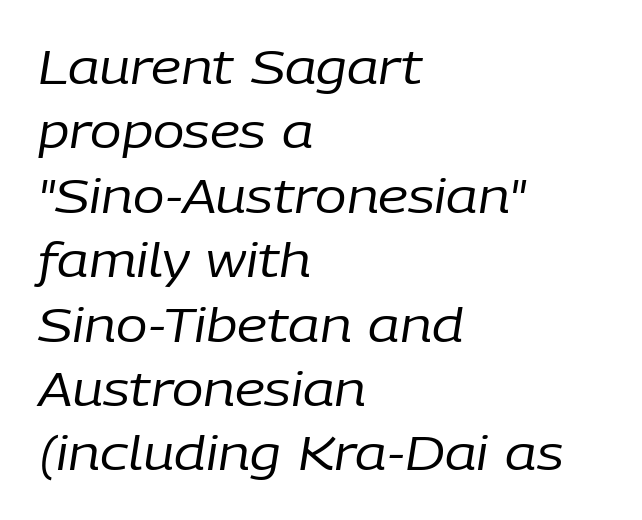
The image shows 47 px regular-weight type, italic (leaning right); set left-aligned, normal line spacing (1.37x), normal letter spacing, not underlined; low stroke contrast and a medium x-height.
